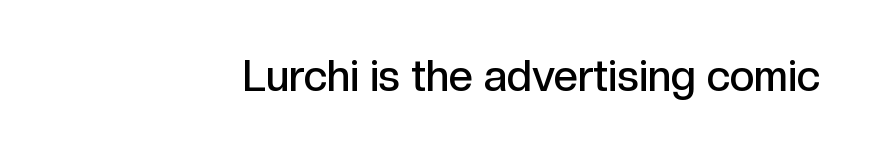
Note the varied advance widths — an 'i' is clearly narrower than an 'm'. Designer's note — italics off, roman on. Default kerning and tracking; the words read as compact shapes. Any mark beneath the type? The region is blank. Visually the block forms a straight wall on the right and a jagged coastline on the left.
